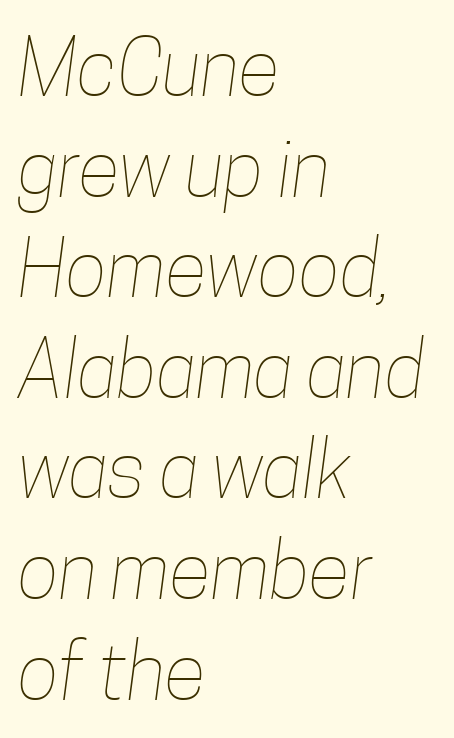
The image shows 78 px thin, condensed type; set left-aligned, normal line spacing (1.29x), normal letter spacing, not underlined; low stroke contrast and a medium x-height.
